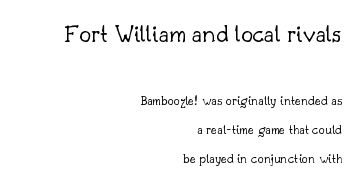
Q: Is the text bold? A: No.
Q: Is the text italic (slanted)? A: No, it is upright.
Q: Is the text underlined? A: No.
Q: How is the paragraph aligned? A: Right-aligned.
Q: Is the spacing between letters normal or unusually wide? A: Normal.
Q: Is the spacing between lines tight, normal or loose? A: Loose.
Q: Which block of text is set in a larger size, the first (top) or the second (bottom)? A: The first (top) one.
